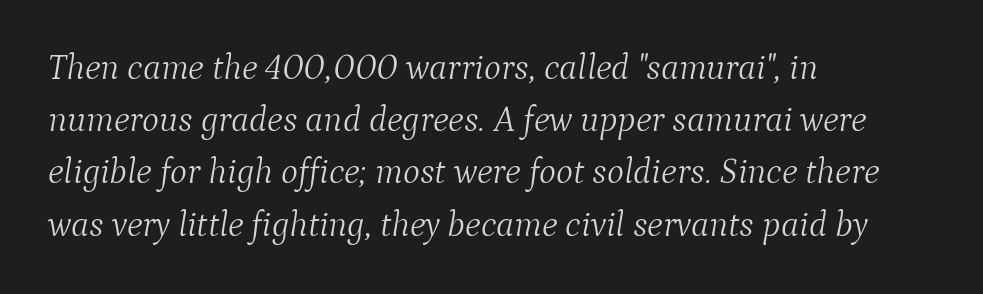
The image shows 36 px light serif type, italic (leaning right); set left-aligned, normal line spacing (1.45x), normal letter spacing, not underlined; medium stroke contrast and a medium x-height.
